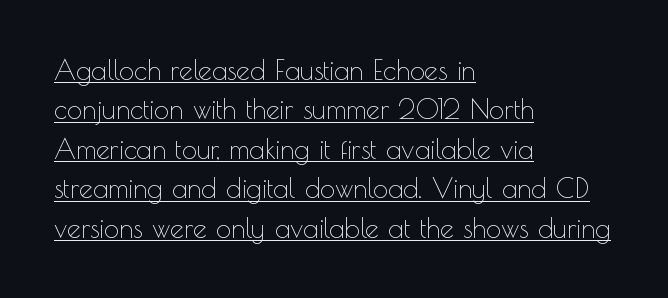
Q: Is the text bold? A: No.
Q: Is the text italic (slanted)? A: No, it is upright.
Q: Is the text underlined? A: Yes.
Q: How is the paragraph aligned? A: Left-aligned.
Q: Is the spacing between letters normal or unusually wide? A: Normal.
Q: Is the spacing between lines tight, normal or loose? A: Normal.
